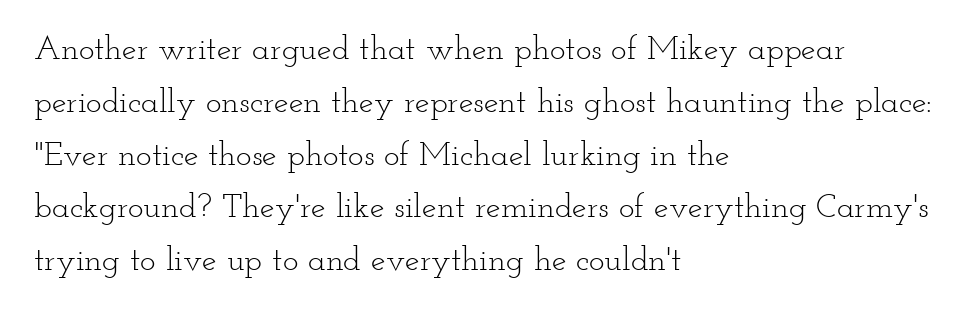
{"serif": "yes", "italic": "no", "bold": "no", "weight": "light", "width": "wide", "stroke_contrast": "low", "x_height": "small", "monospaced": "no", "underline": "no", "align": "left", "line_spacing": "normal", "line_spacing_ratio": 1.6, "letter_spacing": "normal", "letter_spacing_em": 0.0, "glyph_px": 33}
